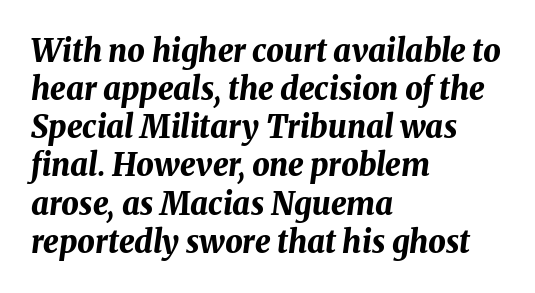
Horizontal alignment here is leftward, the default for most running prose. A dark, heavy texture on the line: the type is bold. Standard letterfit; no display-style spreading of the glyphs. No word sits above an underline.
